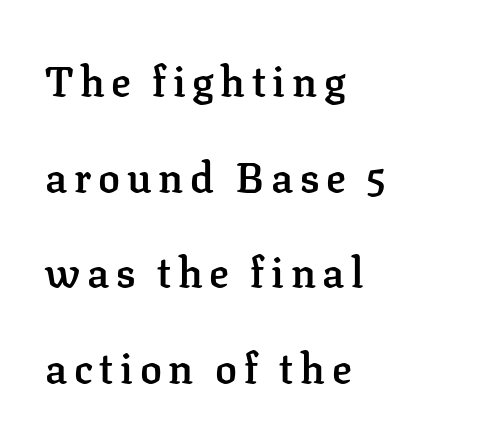
The image shows 41 px semibold serif type, upright; set left-aligned, loose line spacing (2.33x), not underlined; low stroke contrast and a medium x-height.
